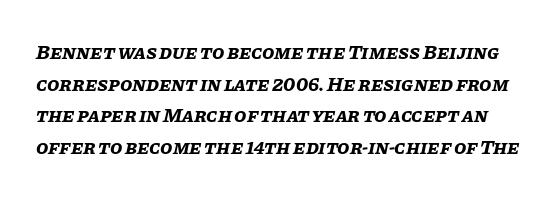
{"italic": "yes", "lean": "right", "slant_degrees": 11, "bold": "yes", "underline": "no", "line_spacing": "normal", "line_spacing_ratio": 1.58, "letter_spacing": "normal", "letter_spacing_em": 0.0, "glyph_px": 20}
